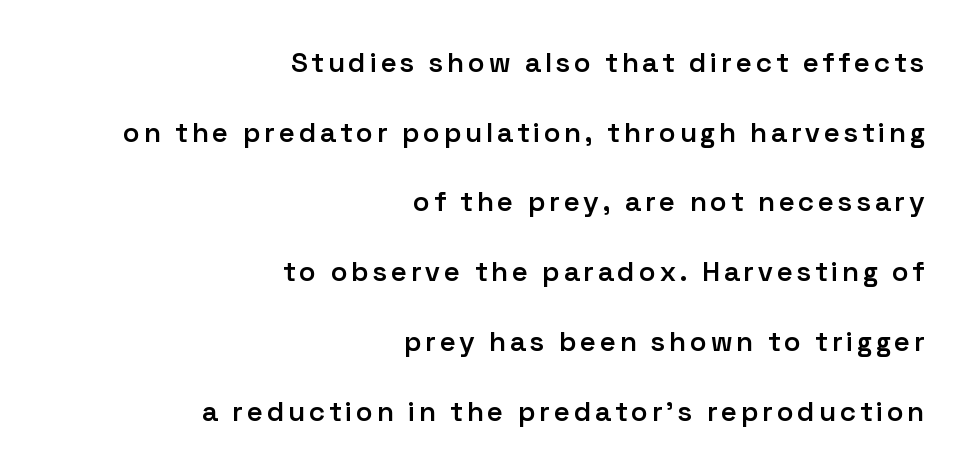
The image shows 28 px semibold sans-serif type, upright; set right-aligned, loose line spacing (2.49x), not underlined; low stroke contrast and a medium x-height.
